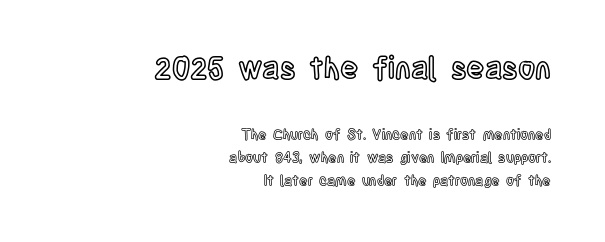
{"italic": "no", "width": "condensed", "x_height": "large", "monospaced": "no", "underline": "no", "align": "right", "line_spacing": "normal", "line_spacing_ratio": 1.63, "letter_spacing": "normal", "letter_spacing_em": 0.0, "larger_block": "first", "size_ratio": 2.14, "glyph_px": 30}
